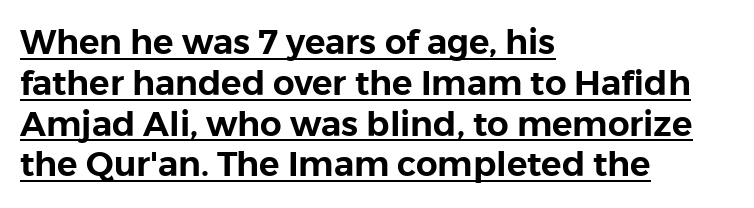
Do the characters align in a grid? No, the font is proportional. No italicization has been applied; the sample stays upright. Check the space under the baseline: a stroke is drawn there. Is the block centered? No — it sits flush against the left margin. Note: no serifs on the glyphs. The letters sit at their default tracking, neither squeezed nor spread.
